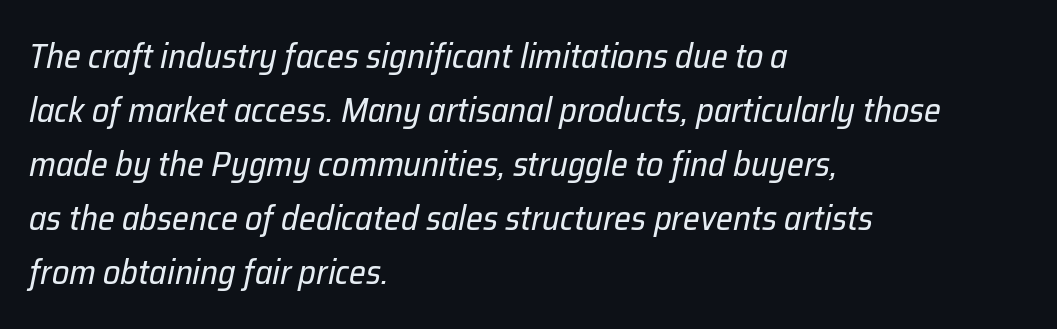
The glyphs look as if they've been sheared to an angle. This block has exactly the height ordinary leading produces. Each letter keeps its own natural width here, so spacing adapts to shape. Between one letter and the next there's only the usual sliver of space. Line beginnings align vertically; line endings do not. Nothing heavy about these letters — not bold at all.
